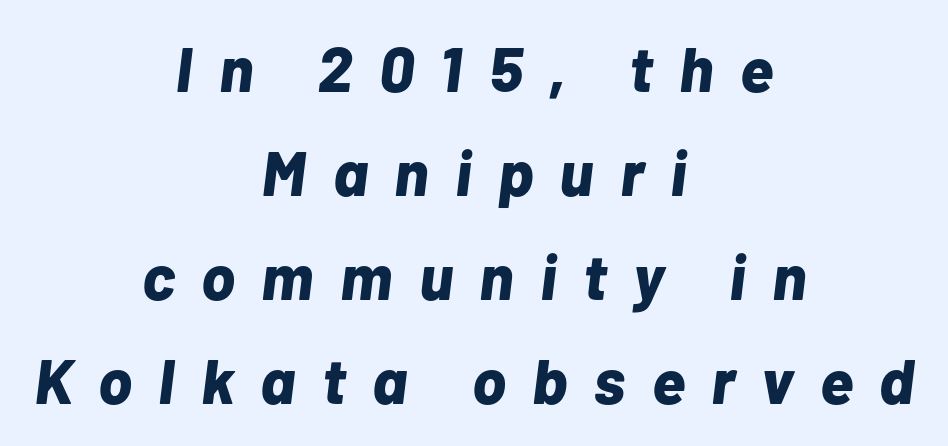
{"italic": "yes", "lean": "right", "slant_degrees": 7, "bold": "yes", "weight": "bold", "width": "normal", "stroke_contrast": "low", "x_height": "medium", "monospaced": "no", "underline": "no", "align": "center", "line_spacing": "normal", "line_spacing_ratio": 1.65, "letter_spacing": "wide", "letter_spacing_em": 0.42, "glyph_px": 63}
